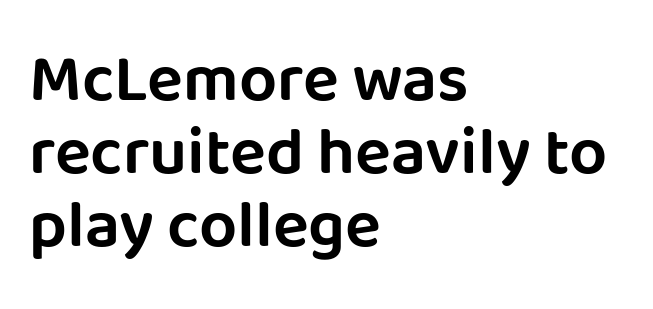
{"serif": "no", "italic": "no", "width": "normal", "stroke_contrast": "low", "x_height": "large", "monospaced": "no", "underline": "no", "align": "left", "line_spacing": "tight", "line_spacing_ratio": 1.09, "letter_spacing": "normal", "letter_spacing_em": 0.0, "glyph_px": 67}
